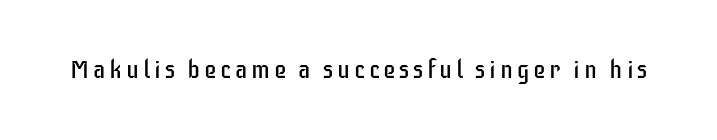
{"italic": "no", "bold": "no", "underline": "no", "glyph_px": 25}
